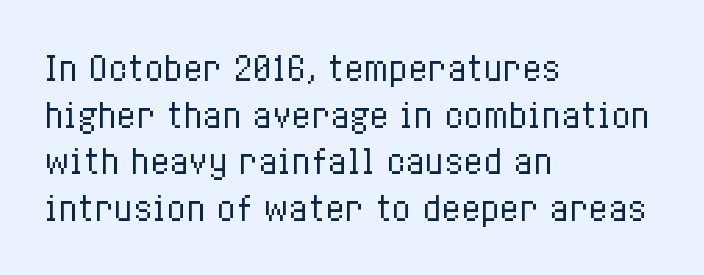
Q: Is the text bold? A: No.
Q: Is the text italic (slanted)? A: No, it is upright.
Q: Is the text underlined? A: No.
Q: How is the paragraph aligned? A: Left-aligned.
Q: Is the spacing between letters normal or unusually wide? A: Normal.
Q: Is the spacing between lines tight, normal or loose? A: Normal.
Q: Width (condensed, normal, or wide)? A: Condensed.
Q: Stroke contrast? A: Low.
Q: x-height? A: Medium.
Q: Monospaced? A: No.
